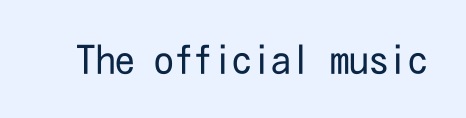
The string is rendered with underlining switched off. These lines keep a tight, regular rhythm from letter to letter. The type sits square on the baseline with zero lean. The characters display no serif detailing; their extremities are plain. On a weight scale, this lands at 450 or below.
